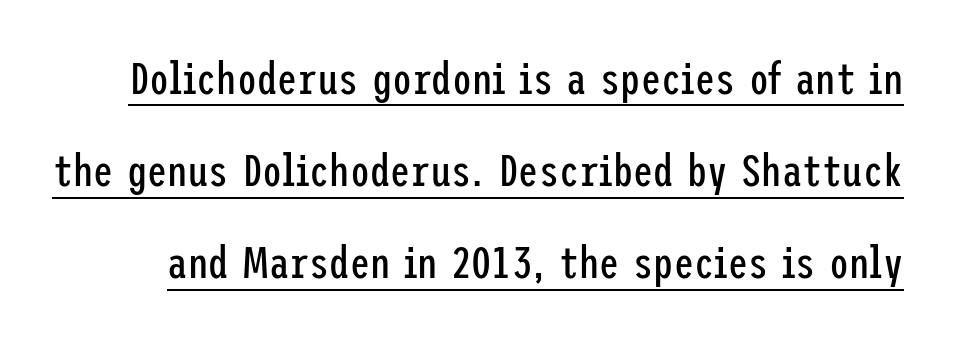
Q: Is the text bold? A: No.
Q: Is the text italic (slanted)? A: No, it is upright.
Q: Is the typeface a serif or a sans-serif typeface? A: Sans-serif.
Q: Is the text underlined? A: Yes.
Q: Is the spacing between letters normal or unusually wide? A: Normal.
Q: Is the spacing between lines tight, normal or loose? A: Loose.
Q: Width (condensed, normal, or wide)? A: Condensed.
Q: Stroke contrast? A: Low.
Q: x-height? A: Medium.
